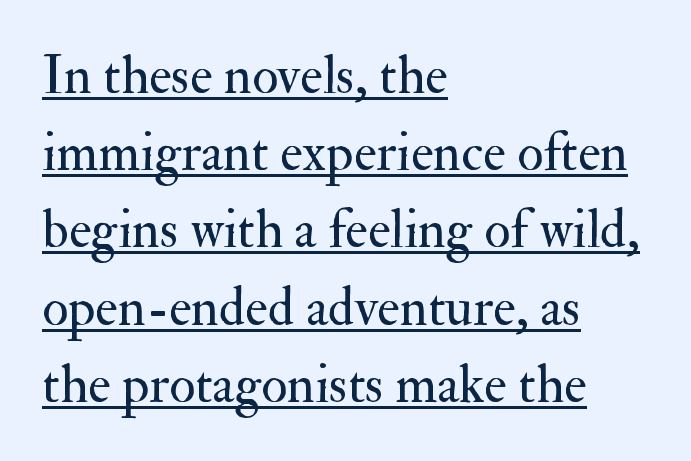
The image shows 54 px regular-weight serif type, upright; set left-aligned, normal line spacing (1.43x), normal letter spacing, underlined; medium stroke contrast and a small x-height.
